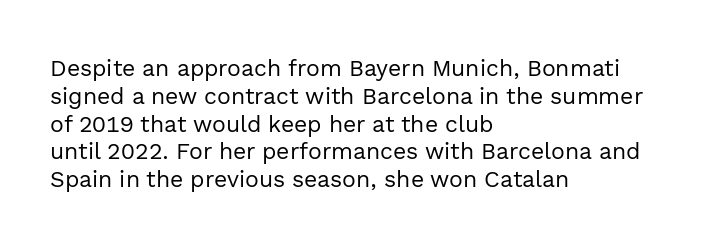
{"italic": "no", "bold": "no", "underline": "no", "align": "left", "line_spacing_ratio": 1.21, "letter_spacing": "normal", "letter_spacing_em": 0.0, "glyph_px": 23}
